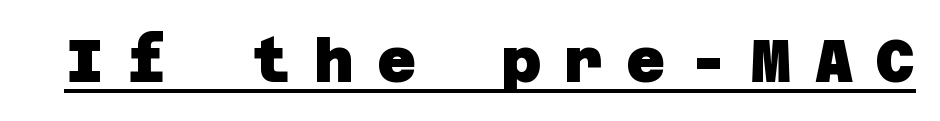
{"serif": "no", "bold": "yes", "weight": "heavy", "width": "normal", "stroke_contrast": "low", "x_height": "large", "underline": "yes", "letter_spacing": "wide", "letter_spacing_em": 0.39, "glyph_px": 60}
